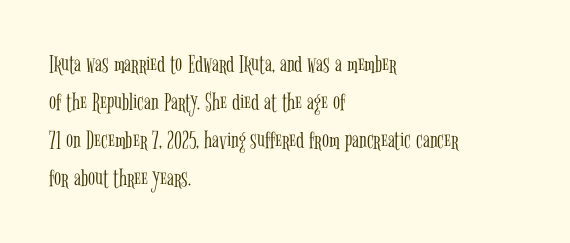
{"italic": "no", "bold": "no", "underline": "no", "align": "left", "line_spacing": "normal", "line_spacing_ratio": 1.46, "letter_spacing": "normal", "letter_spacing_em": 0.0, "glyph_px": 26}
